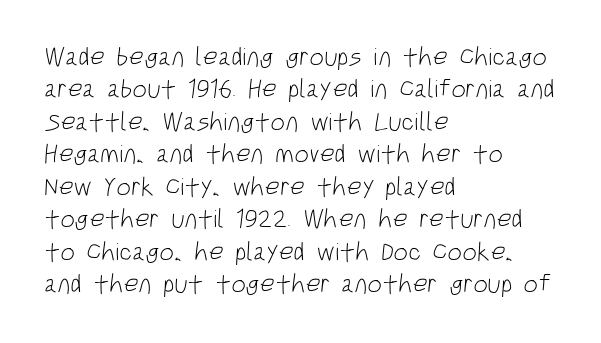
{"bold": "no", "underline": "no", "align": "left", "line_spacing": "normal", "line_spacing_ratio": 1.25, "letter_spacing": "normal", "letter_spacing_em": 0.0, "glyph_px": 26}
